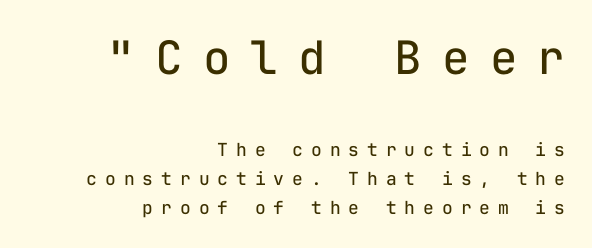
Q: Is the text bold? A: No.
Q: Is the text italic (slanted)? A: No, it is upright.
Q: Is the typeface a serif or a sans-serif typeface? A: Sans-serif.
Q: Is the text underlined? A: No.
Q: How is the paragraph aligned? A: Right-aligned.
Q: Is the spacing between letters normal or unusually wide? A: Unusually wide.
Q: Is the spacing between lines tight, normal or loose? A: Normal.
Q: Which block of text is set in a larger size, the first (top) or the second (bottom)? A: The first (top) one.
Q: Width (condensed, normal, or wide)? A: Normal.
Q: Stroke contrast? A: Low.
Q: x-height? A: Medium.
Q: Monospaced? A: Yes.
